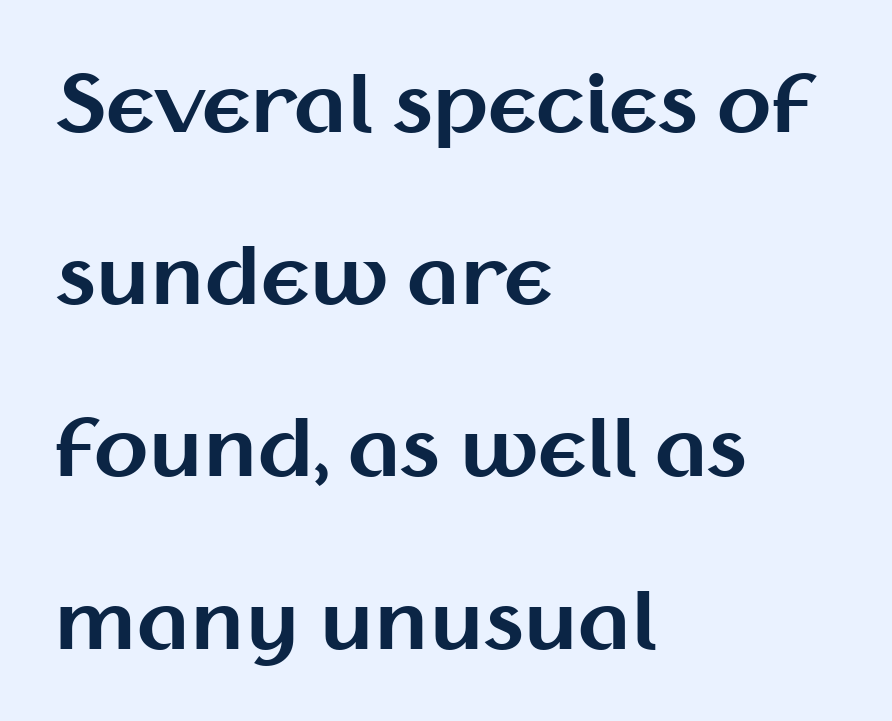
{"serif": "no", "italic": "no", "bold": "yes", "weight": "bold", "width": "normal", "stroke_contrast": "medium", "x_height": "medium", "monospaced": "no", "underline": "no", "align": "left", "line_spacing": "loose", "line_spacing_ratio": 2.18, "letter_spacing": "normal", "letter_spacing_em": 0.0, "glyph_px": 79}
